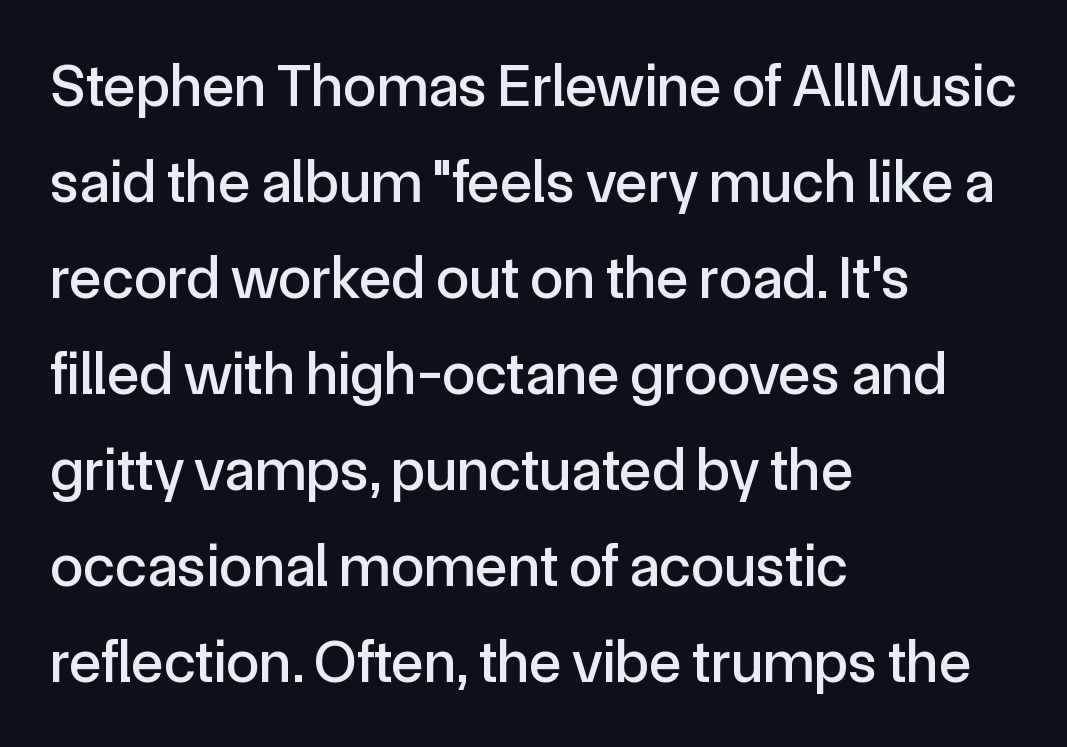
{"serif": "no", "italic": "no", "width": "normal", "x_height": "medium", "monospaced": "no", "underline": "no", "align": "left", "line_spacing": "normal", "line_spacing_ratio": 1.6, "letter_spacing": "normal", "letter_spacing_em": 0.0, "glyph_px": 60}
